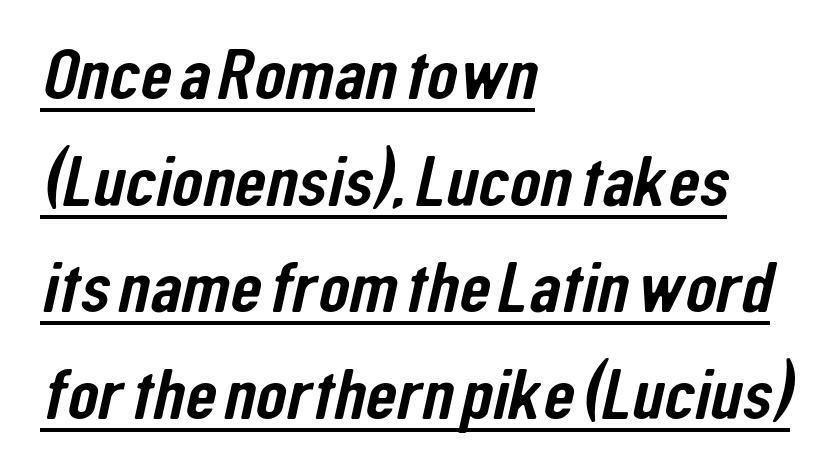
Reading down the column, the eye jumps a familiar distance to each next line. I'd call this a sans setting — the letters go barefoot. Somebody hit Ctrl+U on this one — the words are underlined. Is this a fixed-width face? No — the glyphs have proportional, varying widths. Is the block centered? No — it sits flush against the left margin.
